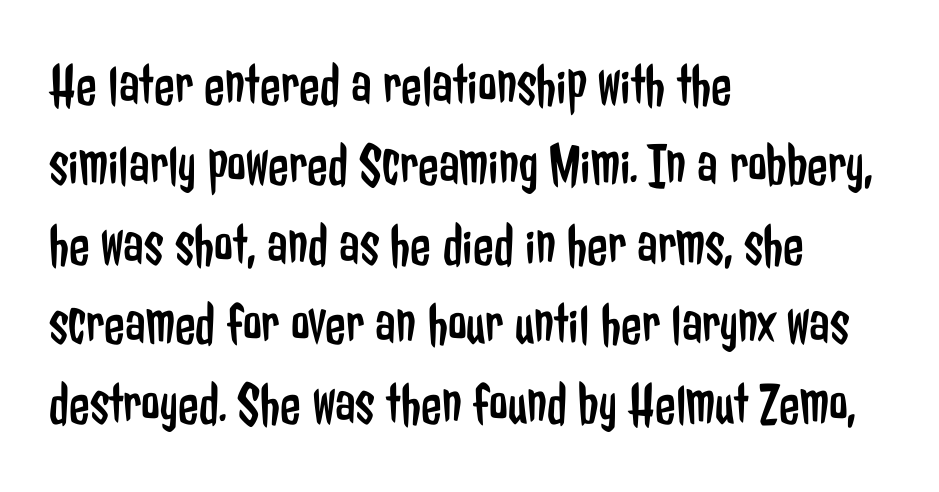
Q: Is the text bold? A: No.
Q: Is the text italic (slanted)? A: No, it is upright.
Q: Is the typeface a serif or a sans-serif typeface? A: Sans-serif.
Q: Is the text underlined? A: No.
Q: How is the paragraph aligned? A: Left-aligned.
Q: Is the spacing between letters normal or unusually wide? A: Normal.
Q: Is the spacing between lines tight, normal or loose? A: Normal.
Q: Width (condensed, normal, or wide)? A: Condensed.
Q: Stroke contrast? A: Low.
Q: x-height? A: Medium.
Q: Monospaced? A: No.
